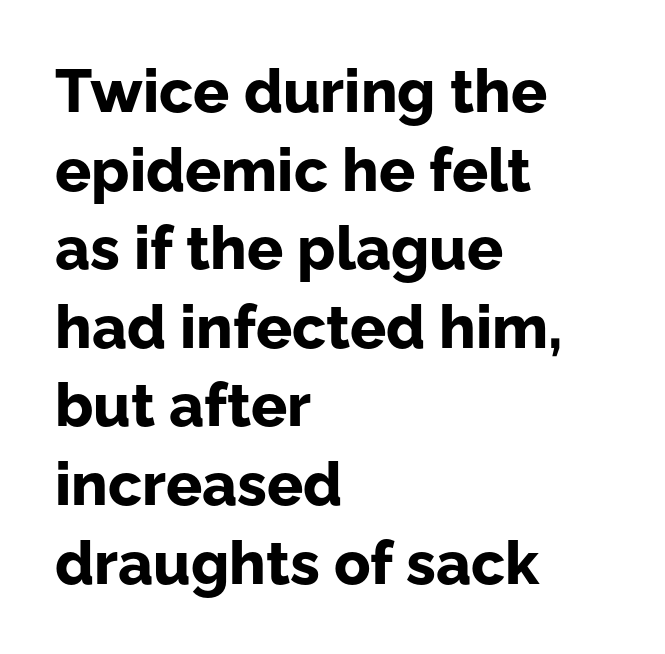
The image shows 60 px bold sans-serif type, upright; set left-aligned, normal line spacing (1.31x), normal letter spacing, not underlined; low stroke contrast and a medium x-height.
